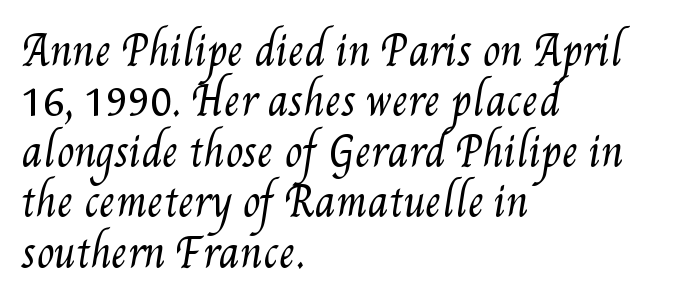
All the whitespace from short lines collects on the right. Letters rest on an invisible, unmarked baseline. Interline gaps are of average width in this sample. Is this a heavy cut? Hardly; it is regular or lighter.
